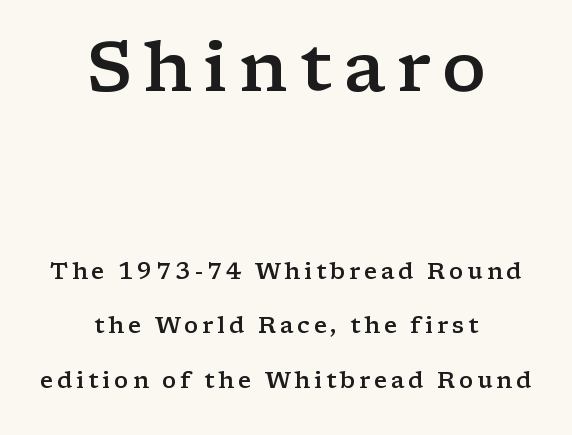
Q: Is the text bold? A: Semi-bold.
Q: Is the text italic (slanted)? A: No, it is upright.
Q: Is the typeface a serif or a sans-serif typeface? A: Serif.
Q: Is the text underlined? A: No.
Q: How is the paragraph aligned? A: Centered.
Q: Is the spacing between lines tight, normal or loose? A: Loose.
Q: Which block of text is set in a larger size, the first (top) or the second (bottom)? A: The first (top) one.
Q: Width (condensed, normal, or wide)? A: Wide.
Q: Stroke contrast? A: Low.
Q: x-height? A: Medium.
Q: Monospaced? A: No.
